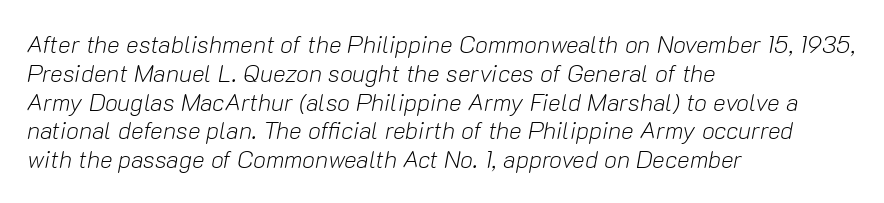
Horizontal alignment here is leftward, the default for most running prose. Tracking here is standard; glyphs follow each other at the usual distance. The passage shown is not underscored anywhere. Counters stay open thanks to moderate or lighter strokes. A typesetter would mark this as italic.
